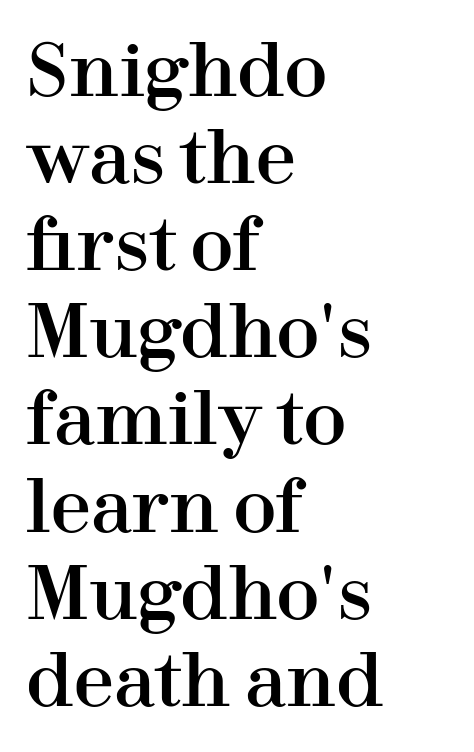
Q: Is the text italic (slanted)? A: No, it is upright.
Q: Is the typeface a serif or a sans-serif typeface? A: Serif.
Q: Is the text underlined? A: No.
Q: How is the paragraph aligned? A: Left-aligned.
Q: Is the spacing between letters normal or unusually wide? A: Normal.
Q: Width (condensed, normal, or wide)? A: Normal.
Q: Stroke contrast? A: High.
Q: x-height? A: Medium.
Q: Monospaced? A: No.
